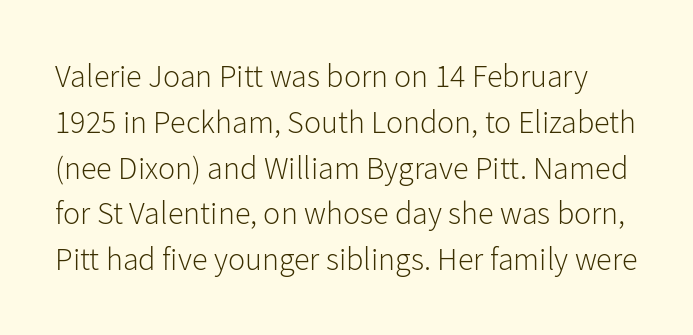
The image shows 32 px light sans-serif type, upright; set normal line spacing (1.43x), normal letter spacing, not underlined; low stroke contrast and a medium x-height.
